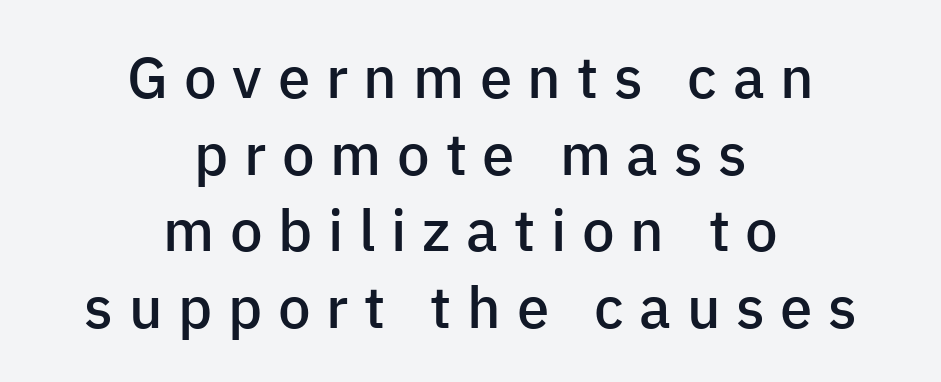
The image shows 58 px semibold sans-serif type, upright; set centered, normal line spacing (1.32x), unusually wide letter spacing (+0.27 em), not underlined; low stroke contrast and a medium x-height.
